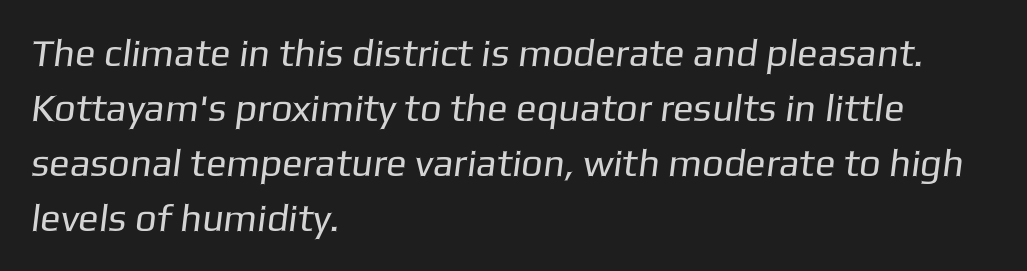
Heaviness? Minimal to ordinary, like unemphasized prose. Inter-character spacing is left at the font's built-in metrics. The area under the type is left untouched. The rag falls on the right side of this text block.
